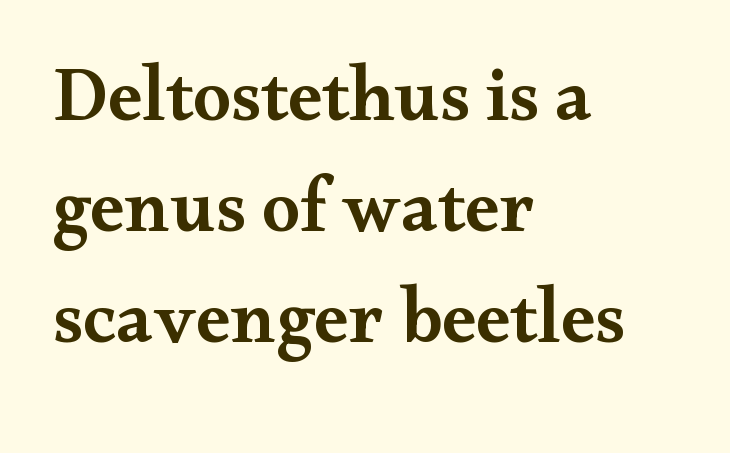
{"serif": "yes", "italic": "no", "bold": "semi", "weight": "semibold", "width": "wide", "stroke_contrast": "medium", "x_height": "small", "monospaced": "no", "underline": "no", "align": "left", "line_spacing": "normal", "line_spacing_ratio": 1.44, "letter_spacing": "normal", "letter_spacing_em": 0.0, "glyph_px": 77}
